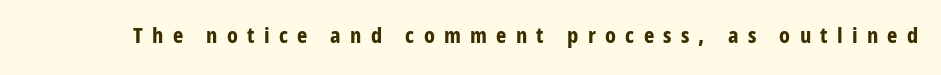
The image shows 22 px bold type, upright; set unusually wide letter spacing (+0.42 em), not underlined.
